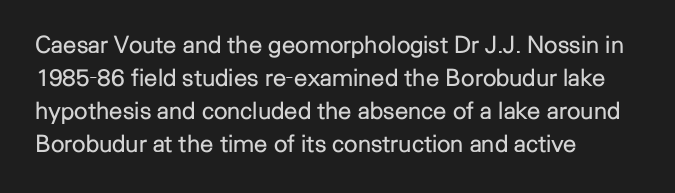
The image shows 24 px text type, upright; set left-aligned, normal line spacing (1.38x), normal letter spacing, not underlined.
